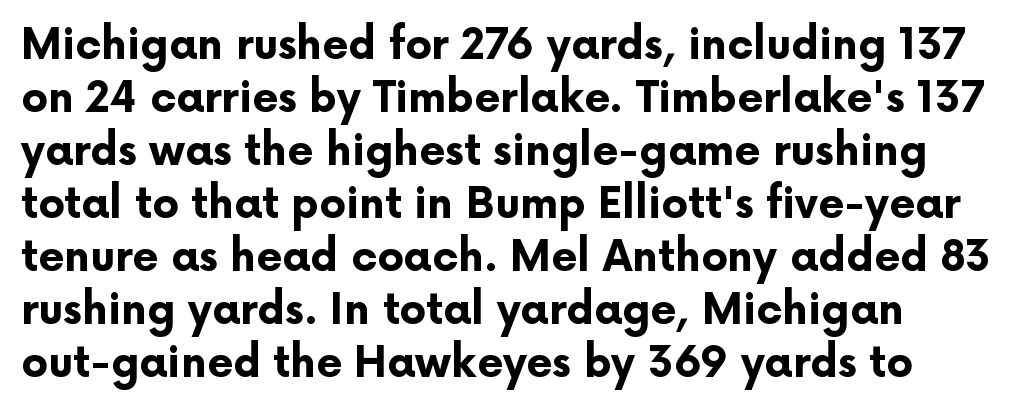
{"serif": "no", "italic": "no", "bold": "yes", "weight": "bold", "width": "normal", "stroke_contrast": "low", "x_height": "medium", "monospaced": "no", "underline": "no", "align": "left", "line_spacing": "normal", "line_spacing_ratio": 1.26, "letter_spacing": "normal", "letter_spacing_em": 0.0, "glyph_px": 42}
